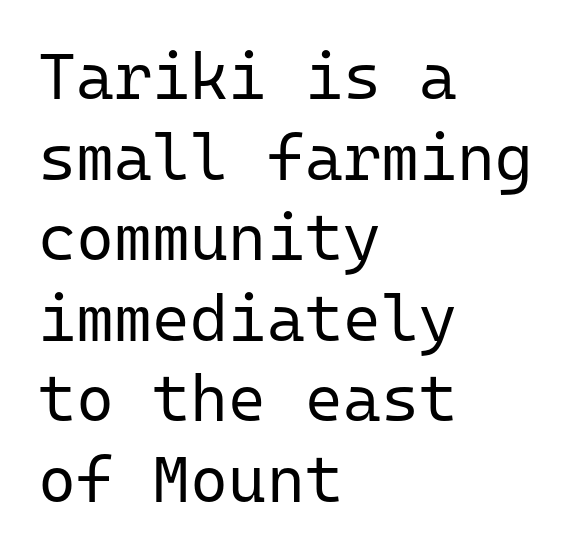
Weight class: somewhere from thin through regular. If you drew a line through each stem, it would be perfectly vertical. Descenders are the only things crossing below the line. Does extra space separate the letters? No, they use regular spacing. Spacing verdict: monospaced, one width for all characters.
